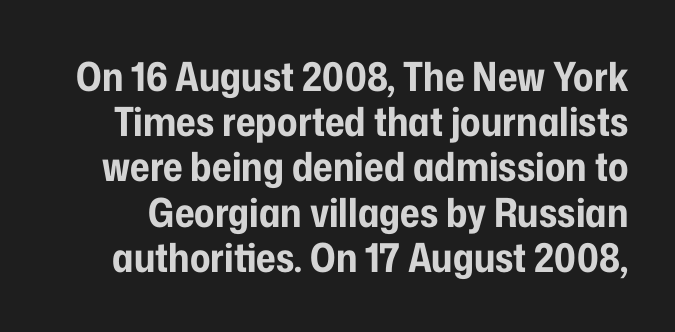
Q: Is the text bold? A: Yes.
Q: Is the text italic (slanted)? A: No, it is upright.
Q: Is the typeface a serif or a sans-serif typeface? A: Sans-serif.
Q: Is the text underlined? A: No.
Q: Is the spacing between letters normal or unusually wide? A: Normal.
Q: Is the spacing between lines tight, normal or loose? A: Tight.
Q: Width (condensed, normal, or wide)? A: Condensed.
Q: Stroke contrast? A: Low.
Q: x-height? A: Medium.
Q: Monospaced? A: No.
